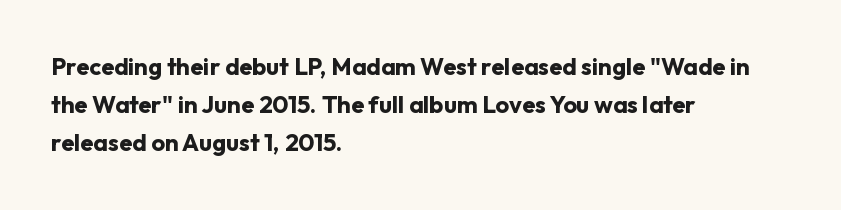
{"italic": "no", "bold": "yes", "underline": "no", "align": "left", "line_spacing": "normal", "line_spacing_ratio": 1.59, "letter_spacing": "normal", "letter_spacing_em": 0.0, "glyph_px": 24}
